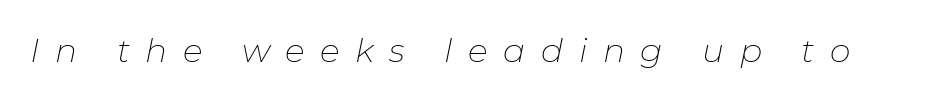
These lines have a slow, spaced-out rhythm from letter to letter. Proportional: the letters do not fall into vertical columns. Summary of weight: not heavy and not bold. Just letters on the line, the space beneath them empty. Designer's note — italics engaged.
